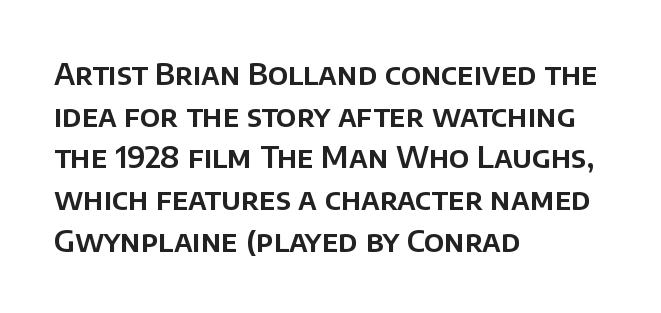
Q: Is the text italic (slanted)? A: No, it is upright.
Q: Is the typeface a serif or a sans-serif typeface? A: Sans-serif.
Q: Is the text underlined? A: No.
Q: How is the paragraph aligned? A: Left-aligned.
Q: Is the spacing between letters normal or unusually wide? A: Normal.
Q: Is the spacing between lines tight, normal or loose? A: Normal.
Q: Width (condensed, normal, or wide)? A: Normal.
Q: Stroke contrast? A: Low.
Q: x-height? A: Large.
Q: Monospaced? A: No.
